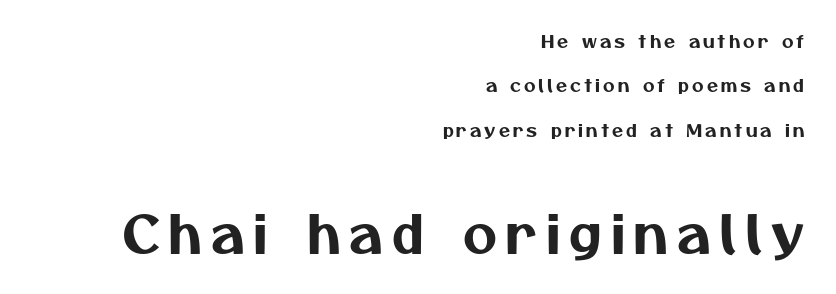
Q: Is the typeface a serif or a sans-serif typeface? A: Sans-serif.
Q: Is the text underlined? A: No.
Q: How is the paragraph aligned? A: Right-aligned.
Q: Is the spacing between lines tight, normal or loose? A: Loose.
Q: Which block of text is set in a larger size, the first (top) or the second (bottom)? A: The second (bottom) one.
Q: Width (condensed, normal, or wide)? A: Normal.
Q: Stroke contrast? A: Medium.
Q: x-height? A: Medium.
Q: Monospaced? A: No.
